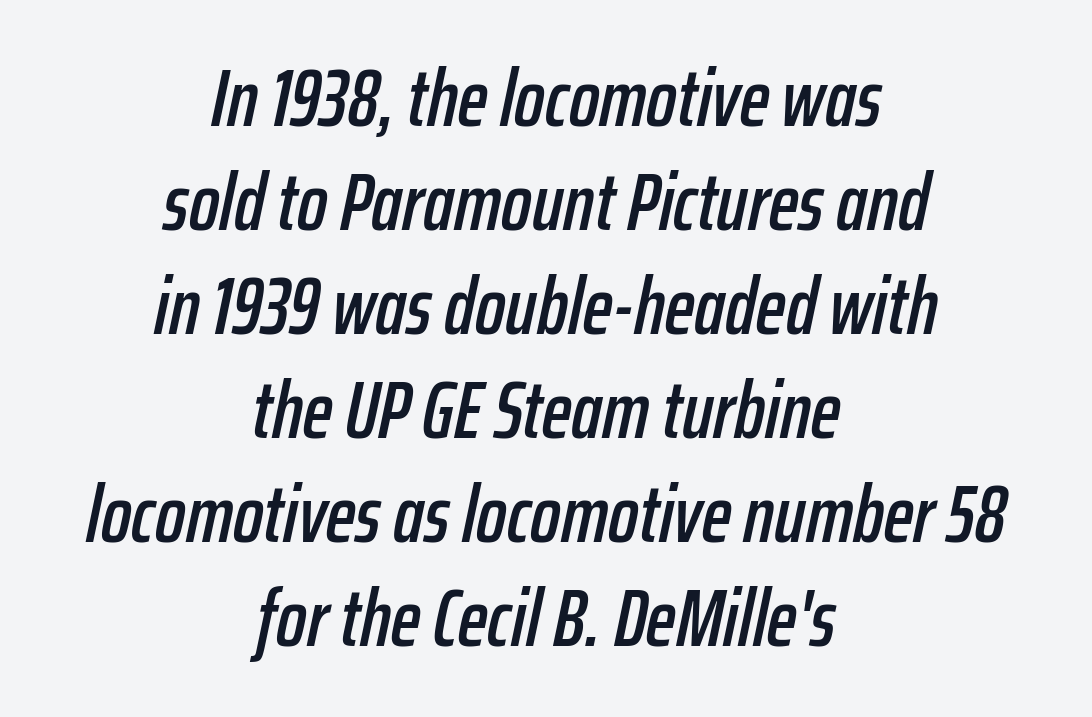
Both edges are ragged and mirror each other, which tells us the setting is centered. A typesetter would mark this as italic. Words float on clear page, feet unadorned. This rendering leaves character spacing at its baseline value. Here the designer chose a conventional face with non-uniform glyph widths. If you measured baseline to baseline, you'd find a middling distance.
